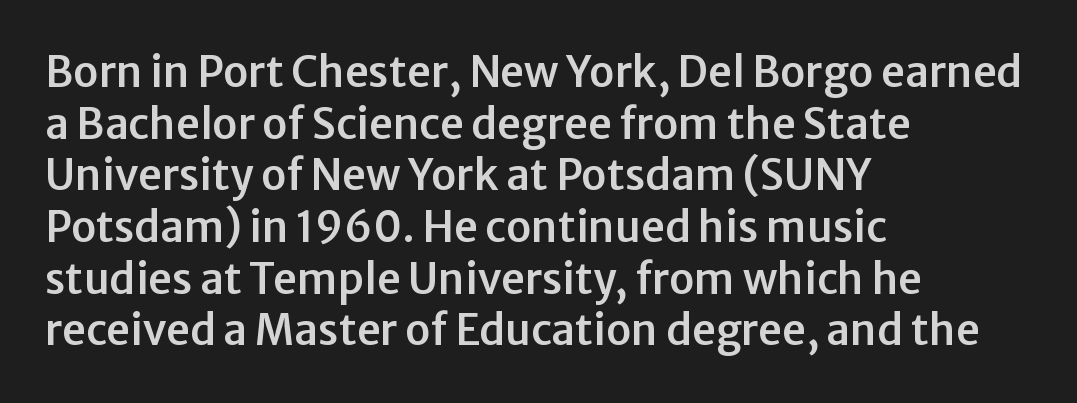
The image shows 42 px sans-serif type, upright; set left-aligned, line spacing 1.23x, normal letter spacing, not underlined; low stroke contrast and a medium x-height.
